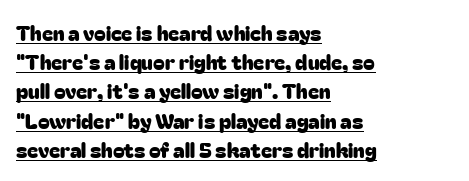
The image shows 21 px text type, upright; set left-aligned, normal line spacing (1.39x), normal letter spacing, underlined.
